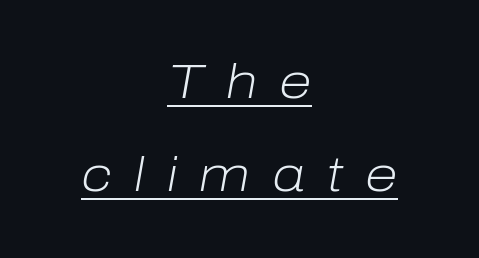
Is this a fixed-width face? No — the glyphs have proportional, varying widths. Rows of type keep a wide berth in the vertical direction. Casual observation: everything's sitting right in the middle. In designer terms, the underline attribute is active on this setting. Words appear elongated and porous because spacing is wide.
